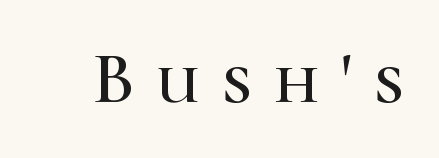
The image shows 72 px serif type, upright; set unusually wide letter spacing (+0.31 em), not underlined; high stroke contrast and a medium x-height.
